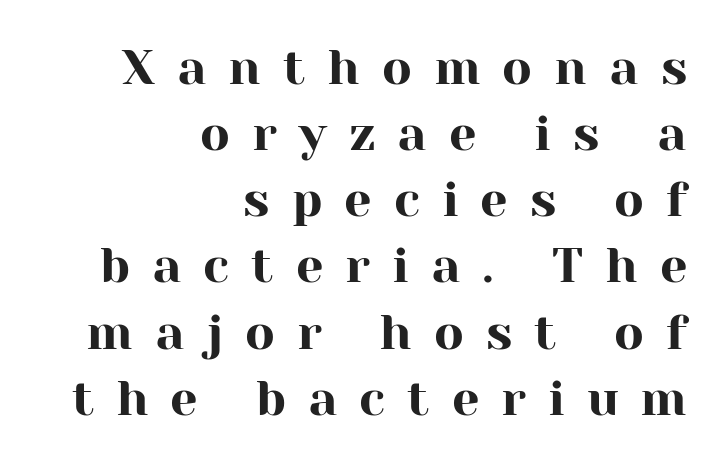
{"serif": "yes", "italic": "no", "width": "normal", "stroke_contrast": "high", "x_height": "medium", "monospaced": "no", "underline": "no", "align": "right", "line_spacing": "normal", "line_spacing_ratio": 1.35, "letter_spacing": "wide", "letter_spacing_em": 0.45, "glyph_px": 49}
